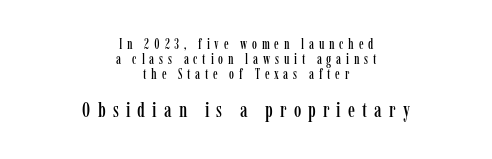
Words appear elongated and porous because spacing is wide. Layout note: lines centered. A roman cut, with each character standing at attention. Of the two passages, the one underneath uses the larger point size. The designer dialed line spacing down below the default.
